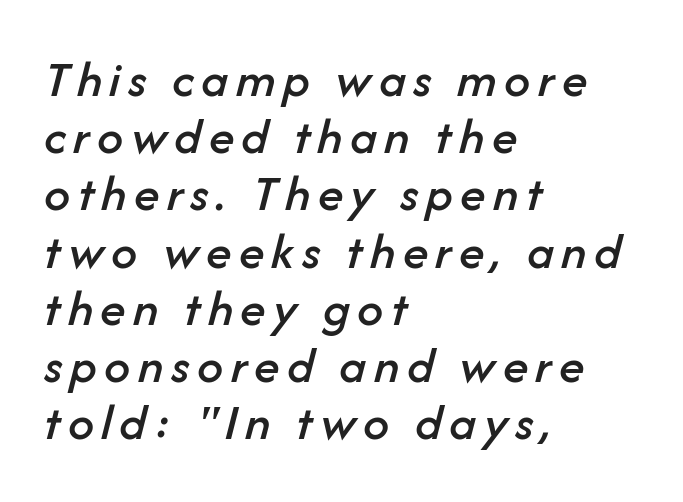
The image shows 52 px text type, italic (leaning right); set left-aligned, tight line spacing (1.1x), not underlined; low stroke contrast and a medium x-height.
